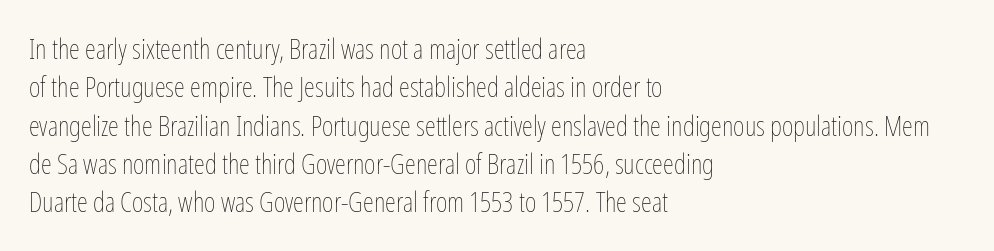
{"italic": "no", "bold": "no", "weight": "thin", "width": "condensed", "stroke_contrast": "low", "x_height": "medium", "monospaced": "no", "underline": "no", "align": "left", "line_spacing": "normal", "line_spacing_ratio": 1.37, "letter_spacing": "normal", "letter_spacing_em": 0.0, "glyph_px": 28}
